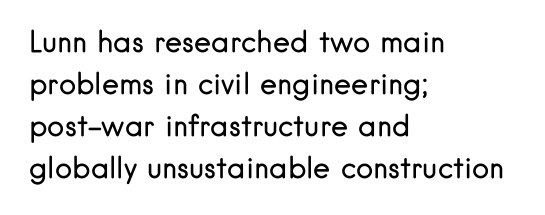
Q: Is the text bold? A: No.
Q: Is the text italic (slanted)? A: No, it is upright.
Q: Is the typeface a serif or a sans-serif typeface? A: Sans-serif.
Q: Is the text underlined? A: No.
Q: How is the paragraph aligned? A: Left-aligned.
Q: Is the spacing between letters normal or unusually wide? A: Normal.
Q: Is the spacing between lines tight, normal or loose? A: Normal.
Q: Width (condensed, normal, or wide)? A: Normal.
Q: Stroke contrast? A: Low.
Q: x-height? A: Small.
Q: Monospaced? A: No.
